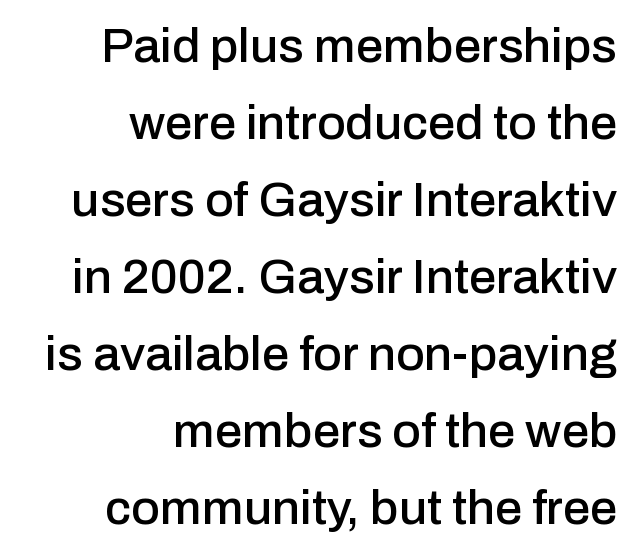
The image shows 49 px sans-serif type, upright; set right-aligned, normal line spacing (1.57x), normal letter spacing, not underlined; low stroke contrast and a medium x-height.
